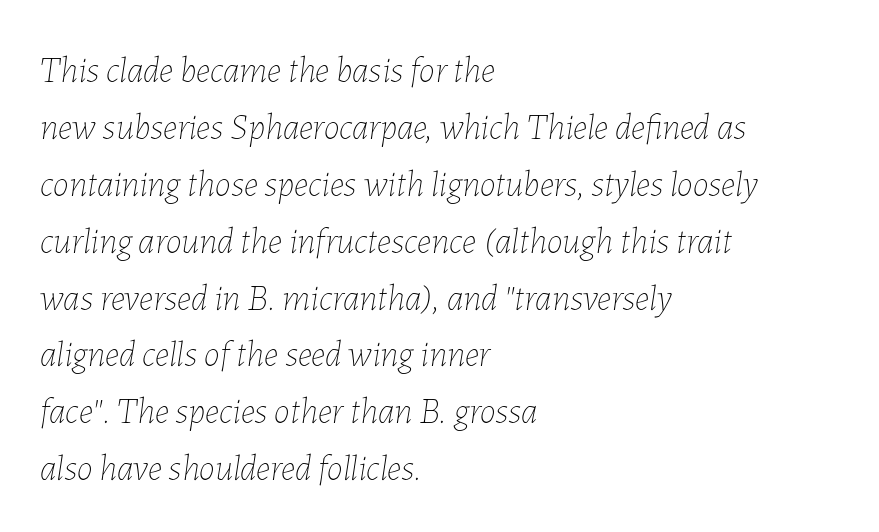
Q: Is the text bold? A: No.
Q: Is the text italic (slanted)? A: Yes, it leans right by about 7 degrees.
Q: Is the text underlined? A: No.
Q: How is the paragraph aligned? A: Left-aligned.
Q: Is the spacing between letters normal or unusually wide? A: Normal.
Q: Is the spacing between lines tight, normal or loose? A: Normal.
Q: Width (condensed, normal, or wide)? A: Normal.
Q: Stroke contrast? A: Low.
Q: x-height? A: Medium.
Q: Monospaced? A: No.
